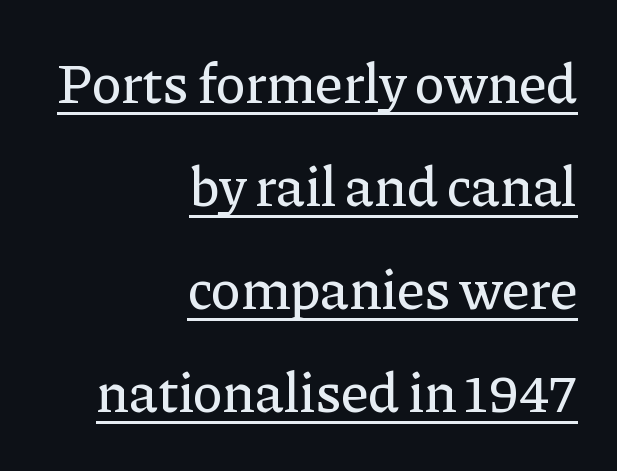
{"serif": "yes", "italic": "no", "width": "normal", "stroke_contrast": "low", "x_height": "medium", "monospaced": "no", "underline": "yes", "align": "right", "line_spacing_ratio": 1.84, "letter_spacing": "normal", "letter_spacing_em": 0.0, "glyph_px": 56}
